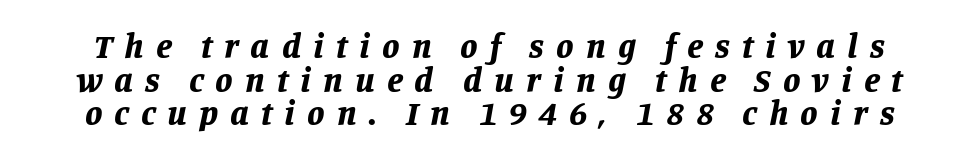
Tightly led — the rows are bunched. Just letters on the line, the space beneath them empty. The glyphs look as if they've been sheared to an angle. Loose tracking; the words dissolve into strings of separated letters. I'd describe the lettering as bold — thick and assertive.
